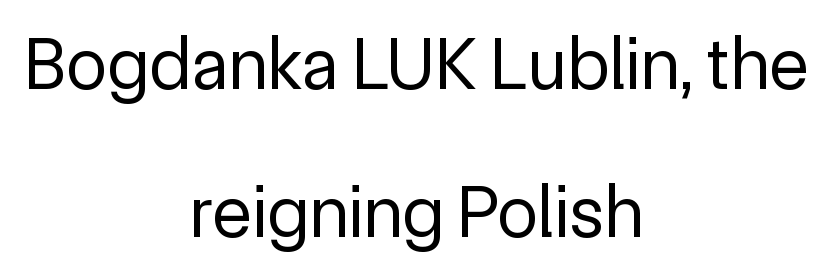
The image shows 74 px regular-weight sans-serif type, upright; set centered, loose line spacing (2.0x), normal letter spacing, not underlined; a medium x-height.
